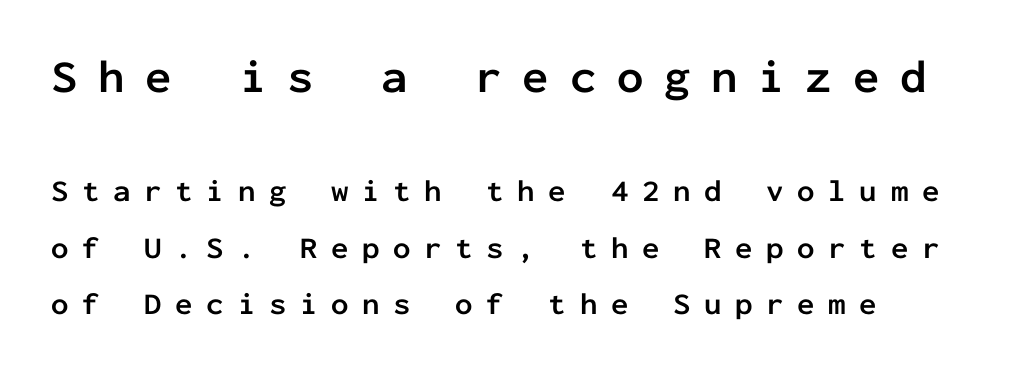
Q: Is the text bold? A: Yes.
Q: Is the text italic (slanted)? A: No, it is upright.
Q: Is the typeface a serif or a sans-serif typeface? A: Sans-serif.
Q: Is the text underlined? A: No.
Q: How is the paragraph aligned? A: Left-aligned.
Q: Is the spacing between letters normal or unusually wide? A: Unusually wide.
Q: Which block of text is set in a larger size, the first (top) or the second (bottom)? A: The first (top) one.
Q: Width (condensed, normal, or wide)? A: Normal.
Q: Stroke contrast? A: Low.
Q: x-height? A: Medium.
Q: Monospaced? A: Yes.
